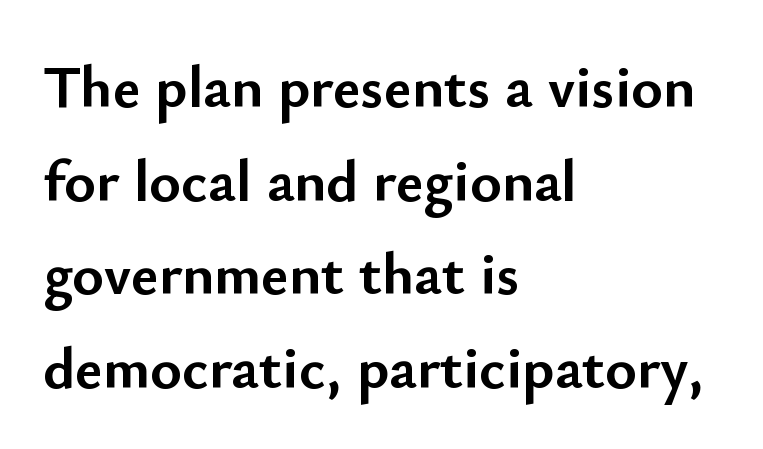
The image shows 60 px semibold sans-serif type, upright; set left-aligned, normal line spacing (1.56x), normal letter spacing, not underlined; low stroke contrast and a small x-height.
